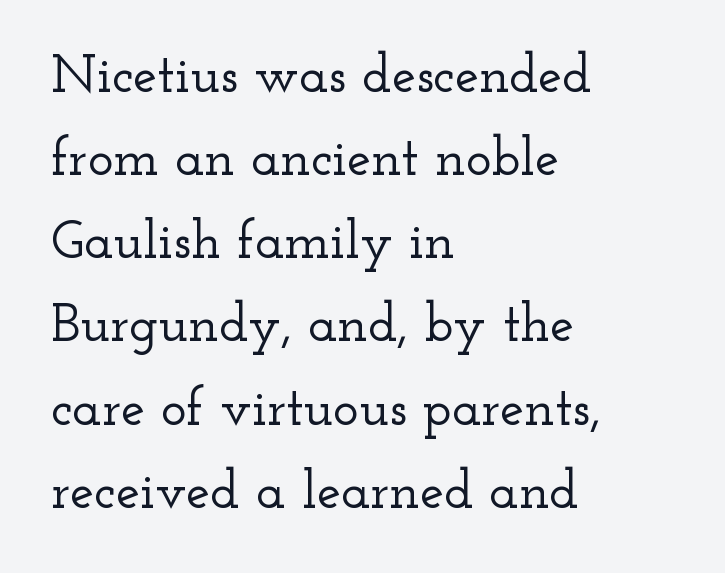
{"serif": "yes", "italic": "no", "width": "wide", "stroke_contrast": "low", "x_height": "small", "monospaced": "no", "underline": "no", "align": "left", "line_spacing": "normal", "line_spacing_ratio": 1.54, "letter_spacing": "normal", "letter_spacing_em": 0.0, "glyph_px": 54}
